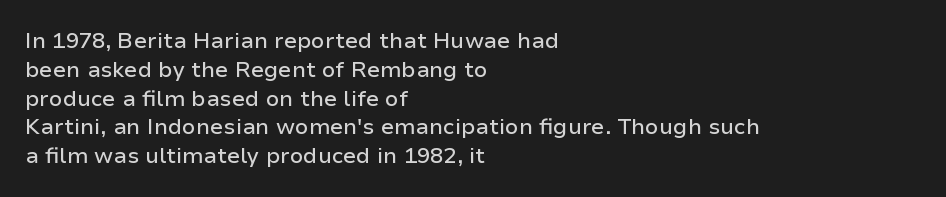
Descender tails drop into unmarked territory. Horizontal alignment here is leftward, the default for most running prose. Does extra space separate the letters? No, they use regular spacing. Upright lettering throughout. Evenly set lines give the paragraph a standard silhouette.
